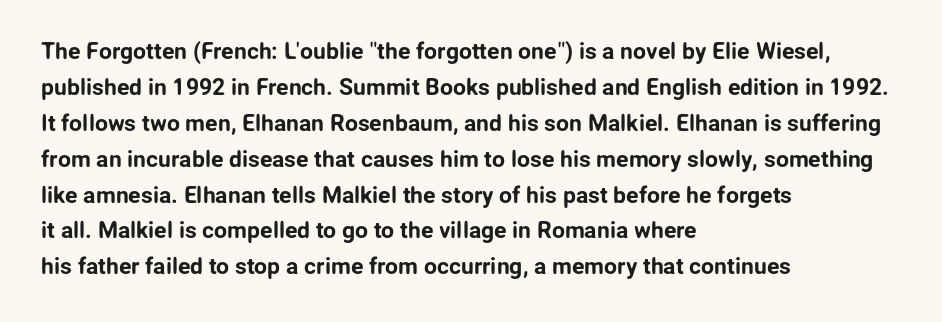
The passage shown has conventional tracking throughout. The axis of the letterforms is exactly vertical. In CSS terms this would be text-align: left. The area under the type is left untouched.
